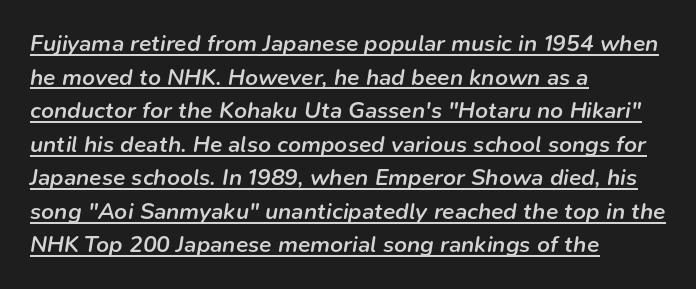
{"italic": "yes", "lean": "right", "slant_degrees": 9, "bold": "semi", "underline": "yes", "align": "left", "line_spacing": "normal", "line_spacing_ratio": 1.46, "letter_spacing": "normal", "letter_spacing_em": 0.0, "glyph_px": 23}
